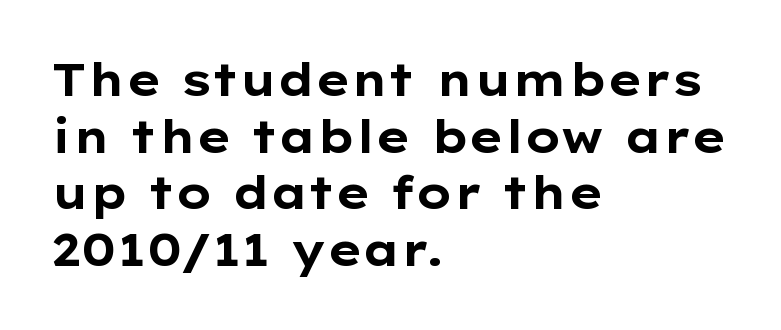
Q: Is the text bold? A: Yes.
Q: Is the text italic (slanted)? A: No, it is upright.
Q: Is the typeface a serif or a sans-serif typeface? A: Sans-serif.
Q: Is the text underlined? A: No.
Q: How is the paragraph aligned? A: Left-aligned.
Q: Is the spacing between letters normal or unusually wide? A: Normal.
Q: Is the spacing between lines tight, normal or loose? A: Normal.
Q: Width (condensed, normal, or wide)? A: Wide.
Q: Stroke contrast? A: Low.
Q: x-height? A: Medium.
Q: Monospaced? A: No.
